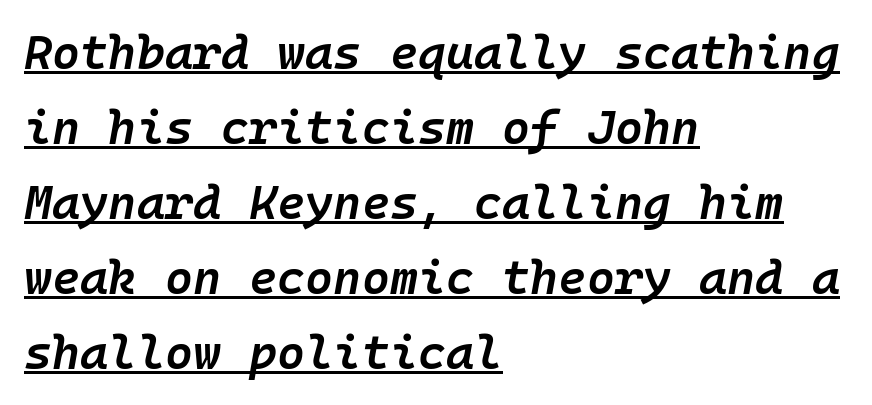
These words are printed semibold, heavier than regular yet not bold. This block has exactly the height ordinary leading produces. Notice how the stems are inclined rather than vertical — that's the hallmark of italics. The face used here is rendered with its standard letterfit. Think of a typewriter: that constant character pitch is what you see here.
